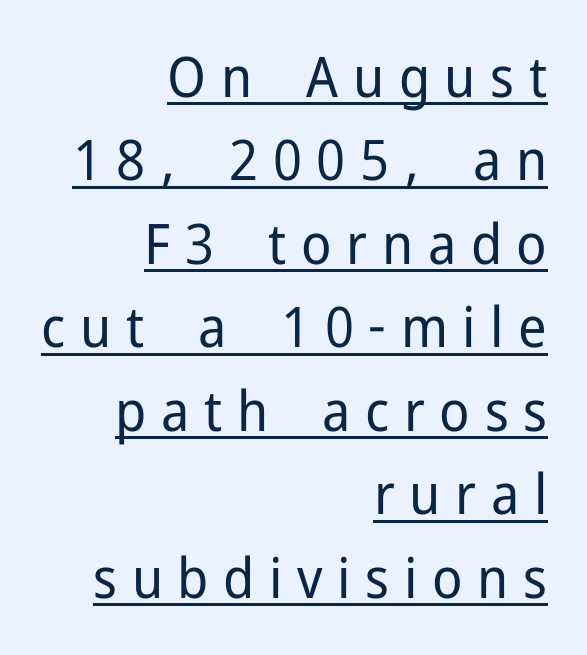
Q: Is the text bold? A: No.
Q: Is the text italic (slanted)? A: No, it is upright.
Q: Is the typeface a serif or a sans-serif typeface? A: Sans-serif.
Q: Is the text underlined? A: Yes.
Q: How is the paragraph aligned? A: Right-aligned.
Q: Is the spacing between letters normal or unusually wide? A: Unusually wide.
Q: Is the spacing between lines tight, normal or loose? A: Normal.
Q: Width (condensed, normal, or wide)? A: Normal.
Q: Stroke contrast? A: Low.
Q: x-height? A: Medium.
Q: Monospaced? A: No.
